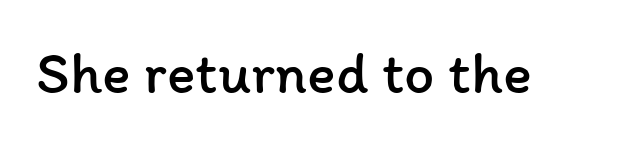
Q: Is the text bold? A: No.
Q: Is the text italic (slanted)? A: No, it is upright.
Q: Is the text underlined? A: No.
Q: Is the spacing between letters normal or unusually wide? A: Normal.
Q: Width (condensed, normal, or wide)? A: Normal.
Q: Stroke contrast? A: Low.
Q: x-height? A: Medium.
Q: Monospaced? A: No.
